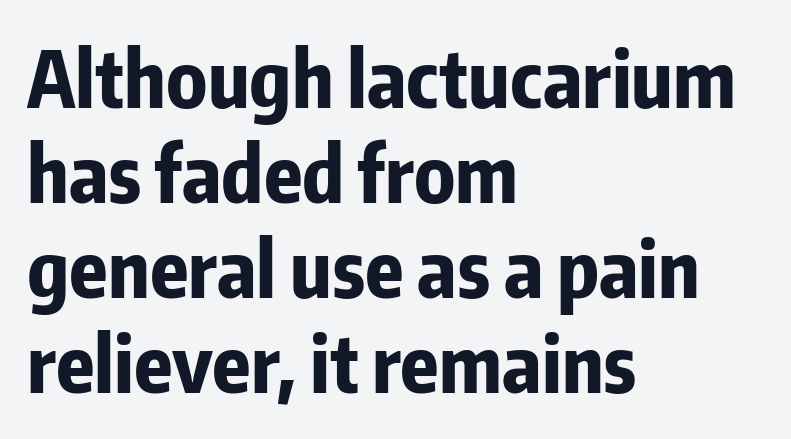
Q: Is the text bold? A: Yes.
Q: Is the text italic (slanted)? A: No, it is upright.
Q: Is the typeface a serif or a sans-serif typeface? A: Sans-serif.
Q: Is the text underlined? A: No.
Q: How is the paragraph aligned? A: Left-aligned.
Q: Is the spacing between letters normal or unusually wide? A: Normal.
Q: Width (condensed, normal, or wide)? A: Condensed.
Q: Stroke contrast? A: Low.
Q: x-height? A: Medium.
Q: Monospaced? A: No.
